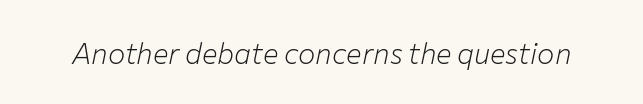
The face used here is proportionally spaced, like ordinary book or web type. Short note: letters normally spaced. A light-to-regular cut is what we see here. The face used here has a pronounced slope to its letters.
